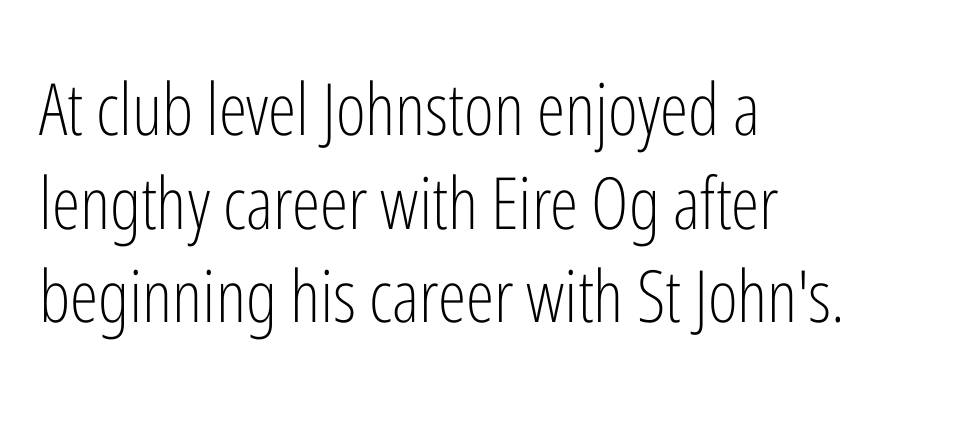
Q: Is the text bold? A: No.
Q: Is the text italic (slanted)? A: No, it is upright.
Q: Is the typeface a serif or a sans-serif typeface? A: Sans-serif.
Q: Is the text underlined? A: No.
Q: How is the paragraph aligned? A: Left-aligned.
Q: Is the spacing between letters normal or unusually wide? A: Normal.
Q: Is the spacing between lines tight, normal or loose? A: Normal.
Q: Width (condensed, normal, or wide)? A: Condensed.
Q: Stroke contrast? A: Low.
Q: x-height? A: Medium.
Q: Monospaced? A: No.
